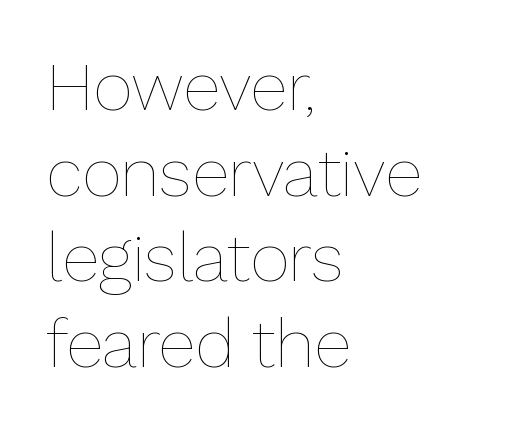
Q: Is the text bold? A: No.
Q: Is the text italic (slanted)? A: No, it is upright.
Q: Is the text underlined? A: No.
Q: How is the paragraph aligned? A: Left-aligned.
Q: Is the spacing between letters normal or unusually wide? A: Normal.
Q: Is the spacing between lines tight, normal or loose? A: Normal.
Q: Width (condensed, normal, or wide)? A: Normal.
Q: Stroke contrast? A: Low.
Q: x-height? A: Medium.
Q: Monospaced? A: No.
